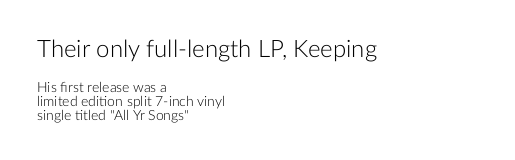
The words here are not underlined. The typesetter chose a ragged-right arrangement here. Interline gaps are noticeably narrow in this sample. Between one letter and the next there's only the usual sliver of space. The letters stand upright; this is a roman face. Here the first block reads like a headline and the second like body copy.
